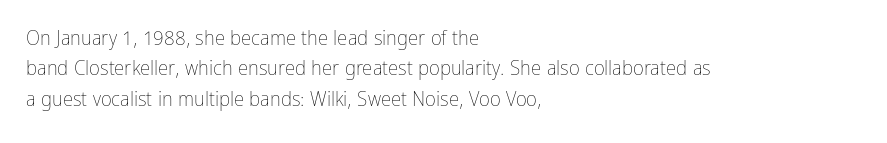
Q: Is the text bold? A: No.
Q: Is the text italic (slanted)? A: No, it is upright.
Q: Is the text underlined? A: No.
Q: How is the paragraph aligned? A: Left-aligned.
Q: Is the spacing between letters normal or unusually wide? A: Normal.
Q: Is the spacing between lines tight, normal or loose? A: Normal.
